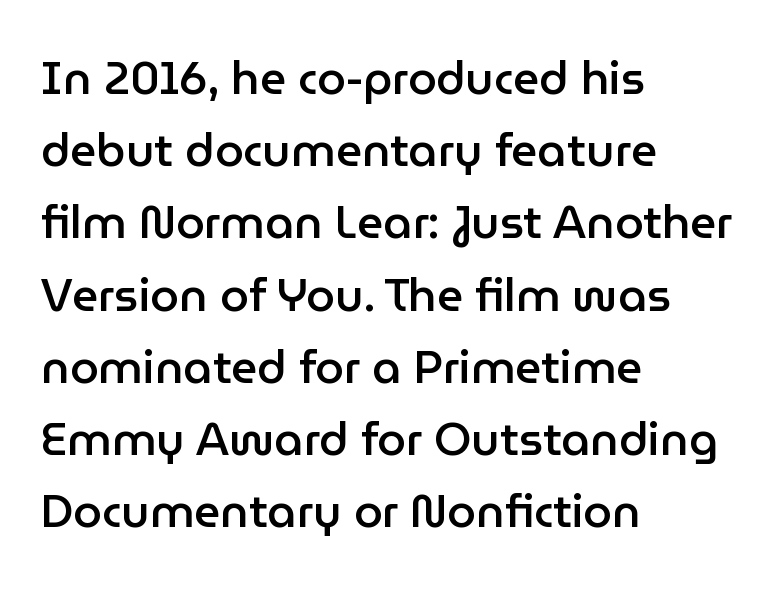
The image shows 46 px semibold sans-serif type, upright; set left-aligned, normal line spacing (1.57x), normal letter spacing, not underlined; low stroke contrast and a medium x-height.
